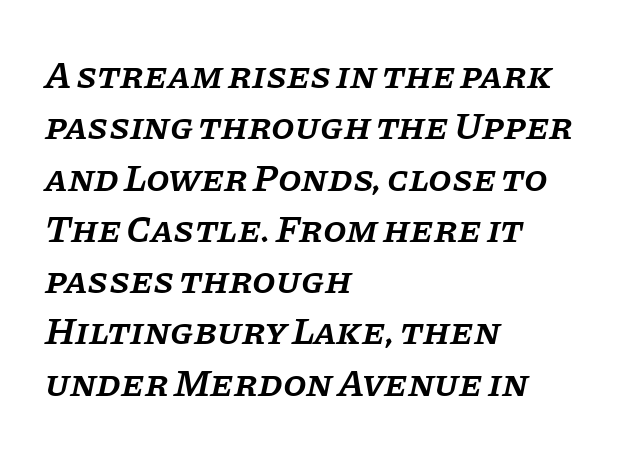
The image shows 38 px semibold serif type, italic (leaning right); set left-aligned, normal line spacing (1.35x), normal letter spacing, not underlined; low stroke contrast and a large x-height.
